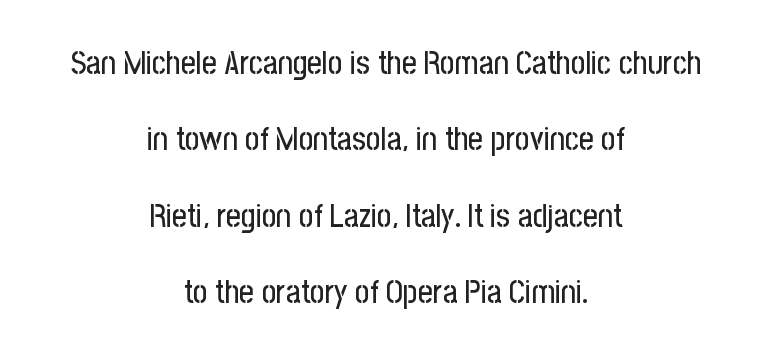
{"serif": "no", "italic": "no", "width": "condensed", "stroke_contrast": "low", "x_height": "medium", "monospaced": "no", "underline": "no", "align": "center", "line_spacing": "loose", "line_spacing_ratio": 2.39, "letter_spacing": "normal", "letter_spacing_em": 0.0, "glyph_px": 32}
